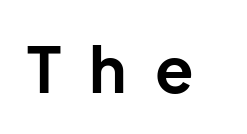
The image shows 63 px bold sans-serif type, upright; set unusually wide letter spacing (+0.45 em), not underlined; low stroke contrast and a medium x-height.
